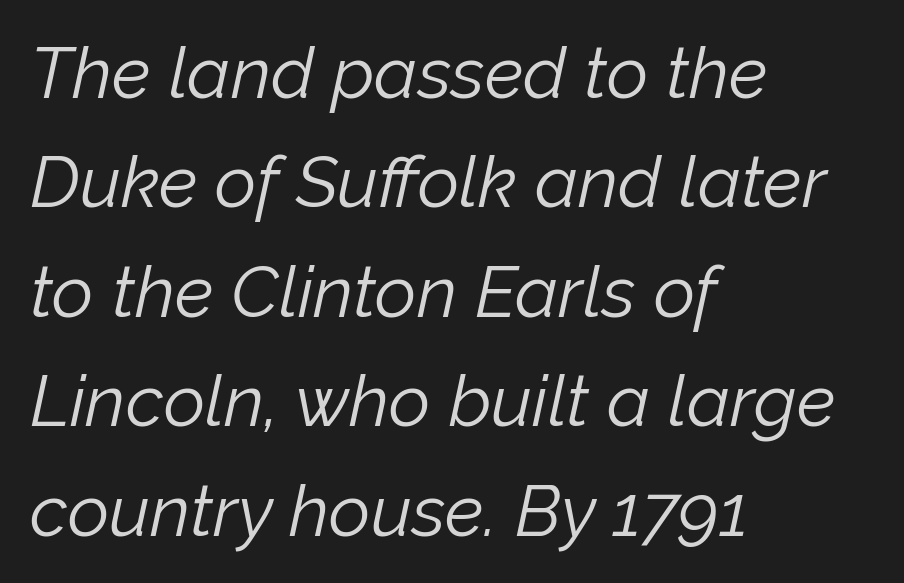
Weight class: somewhere from thin through regular. This rendering leaves character spacing at its baseline value. The setting favours the left margin, as ordinary paragraphs usually do. Interline gaps are of average width in this sample. Observe the lean: these are italic letterforms.
